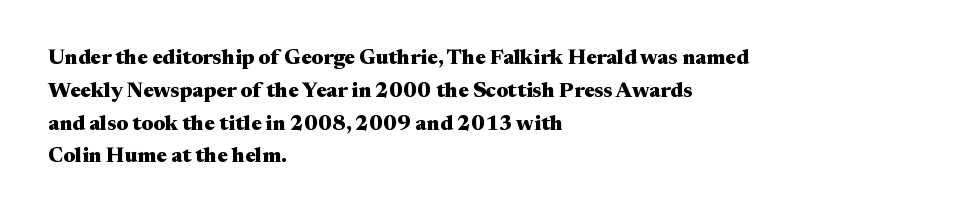
Q: Is the text bold? A: Yes.
Q: Is the text italic (slanted)? A: No, it is upright.
Q: Is the text underlined? A: No.
Q: How is the paragraph aligned? A: Left-aligned.
Q: Is the spacing between letters normal or unusually wide? A: Normal.
Q: Is the spacing between lines tight, normal or loose? A: Normal.
